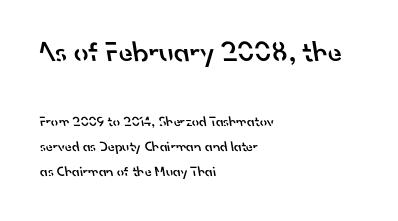
Anything drawn beneath the words? Only blank space. This is moderately heavy type, rendered in semibold. Note: larger setting up top, smaller setting below. You could not count columns in this text — the font is proportionally spaced. The setting favours the left margin, as ordinary paragraphs usually do.
